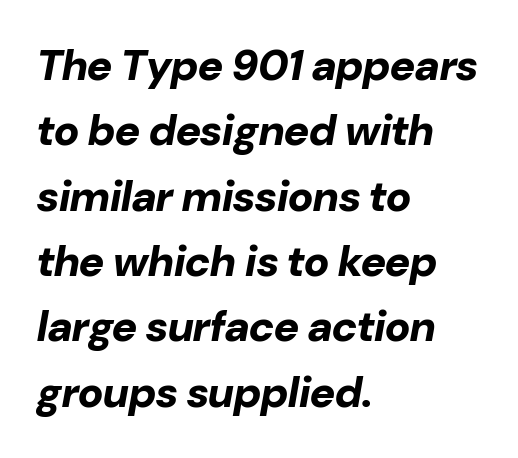
Horizontally, the lines are justified to the leading edge only. Honestly, the row spacing looks completely unremarkable. You could call the tracking neutral — neither tight nor loose. Looks like regular typesetting: each glyph gets only the width it needs. The specimen reads as italic at a glance.
